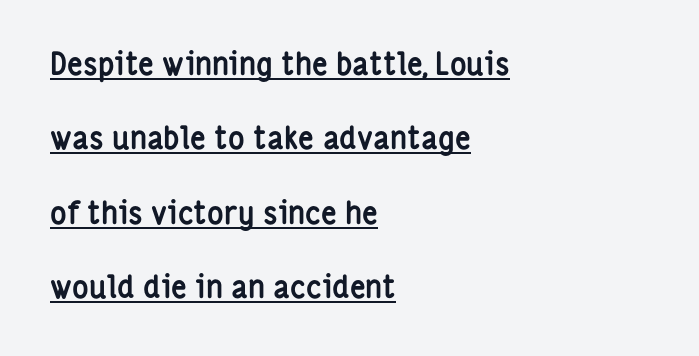
The image shows 31 px semibold, condensed sans-serif type, upright; set left-aligned, loose line spacing (2.4x), normal letter spacing, underlined; low stroke contrast and a medium x-height.
